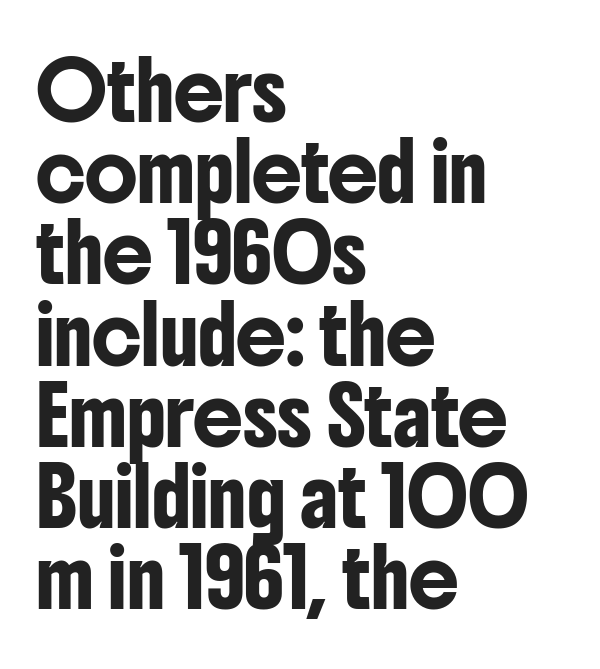
Q: Is the text italic (slanted)? A: No, it is upright.
Q: Is the typeface a serif or a sans-serif typeface? A: Sans-serif.
Q: Is the text underlined? A: No.
Q: How is the paragraph aligned? A: Left-aligned.
Q: Is the spacing between letters normal or unusually wide? A: Normal.
Q: Is the spacing between lines tight, normal or loose? A: Normal.
Q: Width (condensed, normal, or wide)? A: Condensed.
Q: Stroke contrast? A: Low.
Q: x-height? A: Medium.
Q: Monospaced? A: No.
